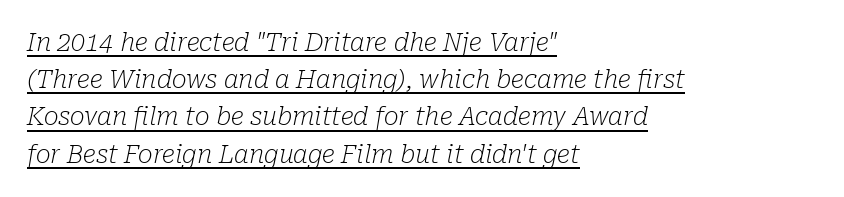
The image shows 25 px text type, italic (leaning right); set left-aligned, normal line spacing (1.49x), normal letter spacing, underlined.
